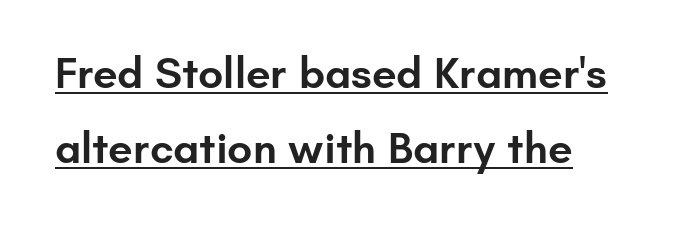
The image shows 44 px semibold sans-serif type, upright; set line spacing 1.71x, normal letter spacing, underlined; low stroke contrast and a small x-height.
